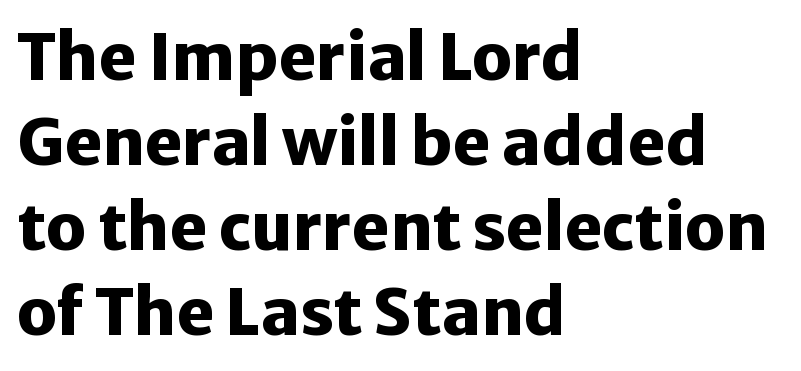
{"serif": "no", "italic": "no", "bold": "yes", "weight": "heavy", "width": "normal", "stroke_contrast": "low", "x_height": "medium", "monospaced": "no", "underline": "no", "align": "left", "line_spacing": "normal", "line_spacing_ratio": 1.33, "letter_spacing": "normal", "letter_spacing_em": 0.0, "glyph_px": 64}
